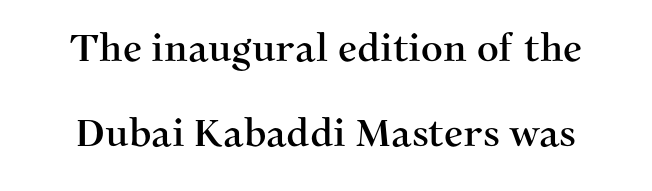
You could fit nearly another row in the gap between these rows. The tracking reads as untouched default to a designer's eye. Decoration check: the copy has no underline. Nope, not italic — everything's standing straight.
